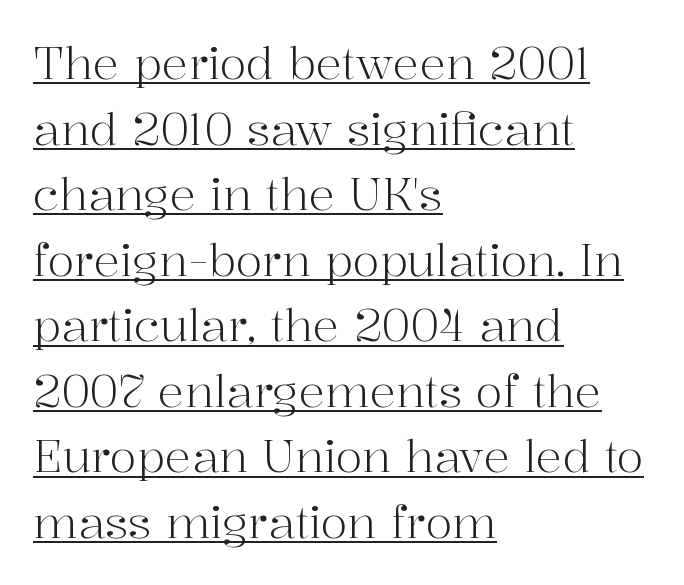
It's the straight-up-and-down kind of type. Glyph-to-glyph distance matches everyday printed text. Do the characters align in a grid? No, the font is proportional. A classic flush-left, rag-right setting is used for this passage. The rows are spaced the way most documents space them. Bold? No — there's no thickening of the strokes.
